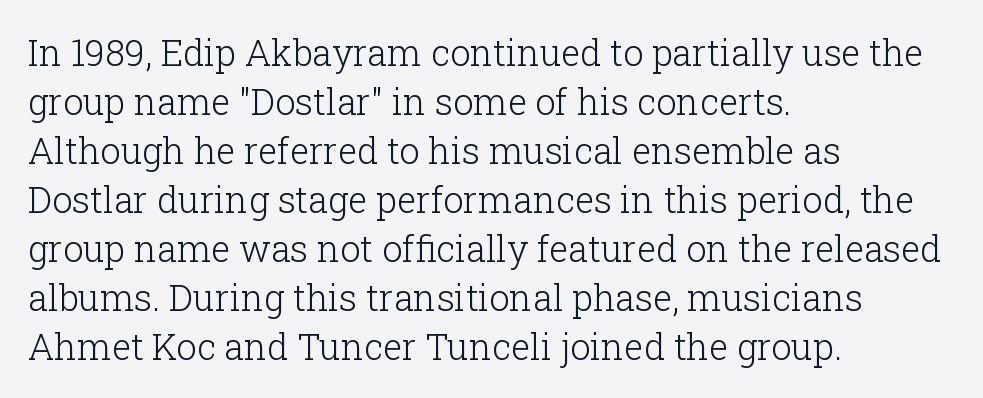
Weight: regular or lighter. The paragraph has a hard left edge and a soft right edge. Check under the words: just untouched page. The font's upright variant was chosen for this text. The passage shown has conventional tracking throughout. The letters advance in unequal steps, a hallmark of proportional type.
